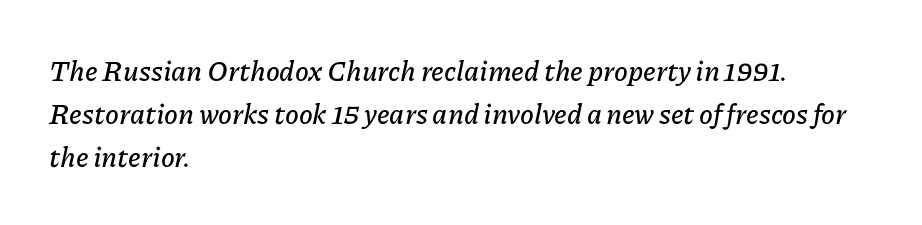
Q: Is the text italic (slanted)? A: Yes, it leans right by about 11 degrees.
Q: Is the text underlined? A: No.
Q: How is the paragraph aligned? A: Left-aligned.
Q: Is the spacing between letters normal or unusually wide? A: Normal.
Q: Is the spacing between lines tight, normal or loose? A: Normal.
Q: Width (condensed, normal, or wide)? A: Normal.
Q: Stroke contrast? A: Low.
Q: x-height? A: Medium.
Q: Monospaced? A: No.
